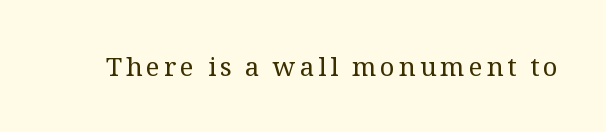
On a weight scale, this lands at 450 or below. The gap between lines stays unmarked. Notice how the stems are strictly vertical — no italics here.
